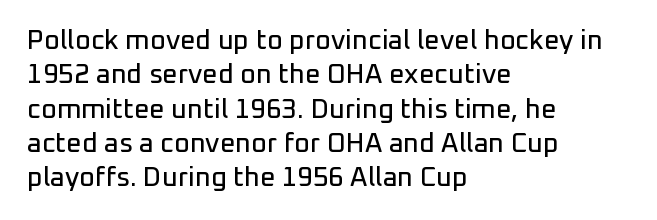
{"italic": "no", "underline": "no", "align": "left", "line_spacing": "normal", "line_spacing_ratio": 1.27, "letter_spacing": "normal", "letter_spacing_em": 0.0, "glyph_px": 27}
